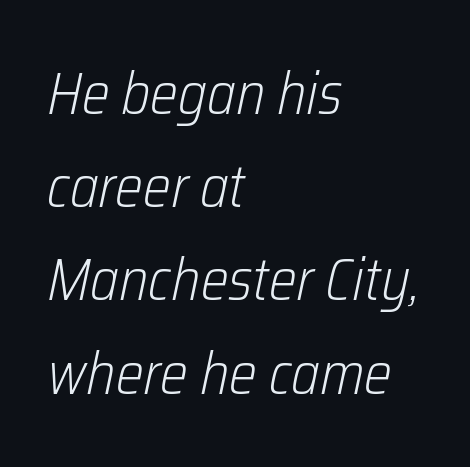
{"italic": "yes", "lean": "right", "slant_degrees": 12, "bold": "no", "weight": "light", "width": "condensed", "stroke_contrast": "low", "x_height": "medium", "monospaced": "no", "underline": "no", "align": "left", "line_spacing": "normal", "line_spacing_ratio": 1.58, "letter_spacing": "normal", "letter_spacing_em": 0.0, "glyph_px": 59}
